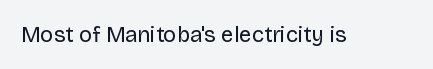
{"italic": "no", "bold": "no", "underline": "no", "letter_spacing": "normal", "letter_spacing_em": 0.0, "glyph_px": 22}
